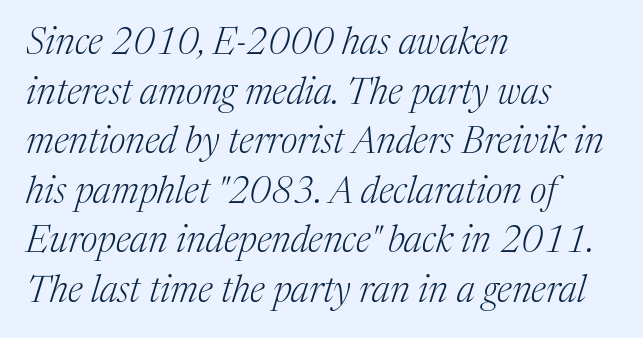
{"serif": "yes", "italic": "yes", "lean": "right", "slant_degrees": 17, "bold": "no", "weight": "light", "width": "normal", "stroke_contrast": "medium", "x_height": "medium", "monospaced": "no", "underline": "no", "align": "left", "line_spacing": "normal", "line_spacing_ratio": 1.34, "letter_spacing": "normal", "letter_spacing_em": 0.0, "glyph_px": 37}
